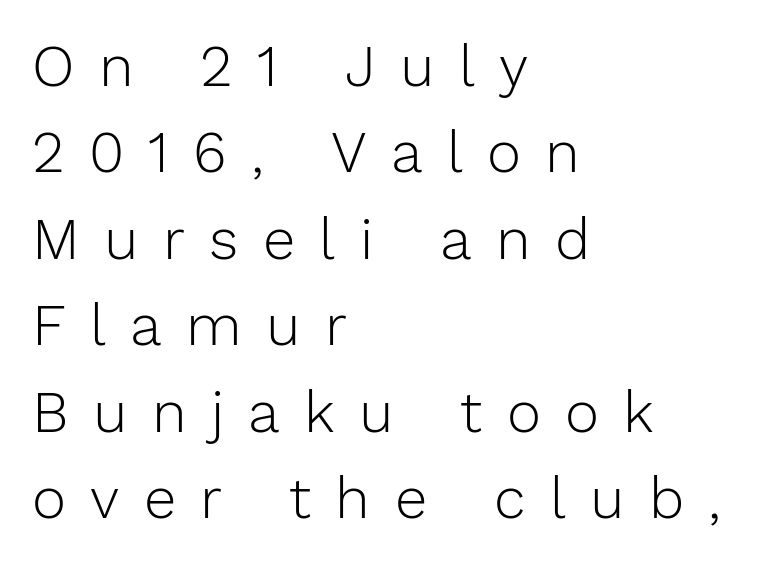
Italic? Not at all — the glyphs are vertical. Inter-character spacing is expanded well beyond the font's built-in metrics. Character widths vary here, with narrow letters taking less room than wide ones. Just letters on the line, the space beneath them empty.
